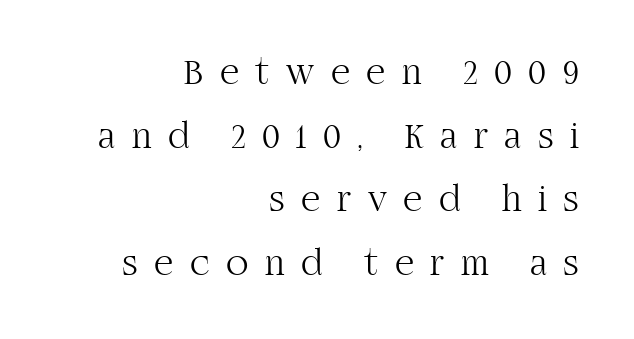
Q: Is the text bold? A: No.
Q: Is the text italic (slanted)? A: No, it is upright.
Q: Is the typeface a serif or a sans-serif typeface? A: Serif.
Q: Is the text underlined? A: No.
Q: How is the paragraph aligned? A: Right-aligned.
Q: Is the spacing between letters normal or unusually wide? A: Unusually wide.
Q: Width (condensed, normal, or wide)? A: Normal.
Q: Stroke contrast? A: High.
Q: x-height? A: Large.
Q: Monospaced? A: No.
